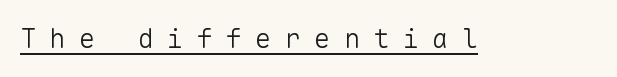
What stands out about the letter spacing? Its width — letters are far apart. The rendering uses the underline text-decoration. The letters stand straight up with perfectly vertical stems. No extra ink here — the face is not bold.
